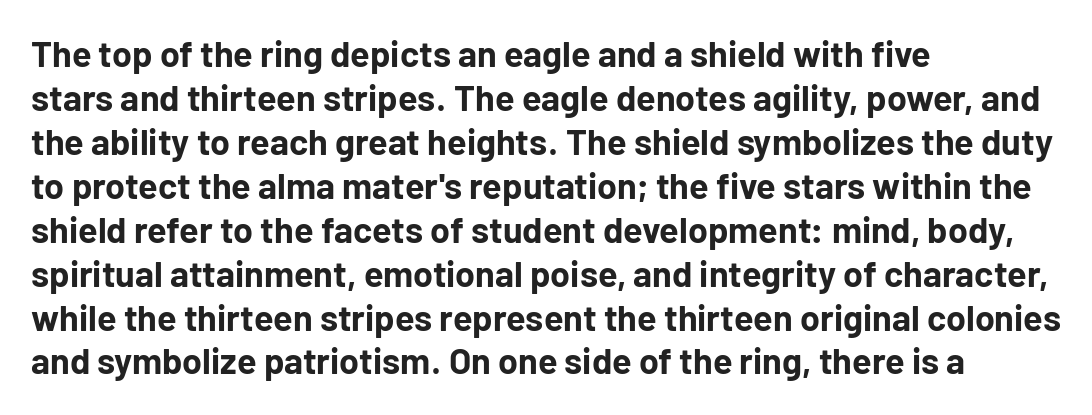
Every letter is thick-stroked: bold, no question. Visually the block forms a straight wall on the left and a jagged coastline on the right. Posture: vertical. The passage shown is typed in a proportional face where columns would drift. Look at the tracking — it's just the regular setting, nothing added.
